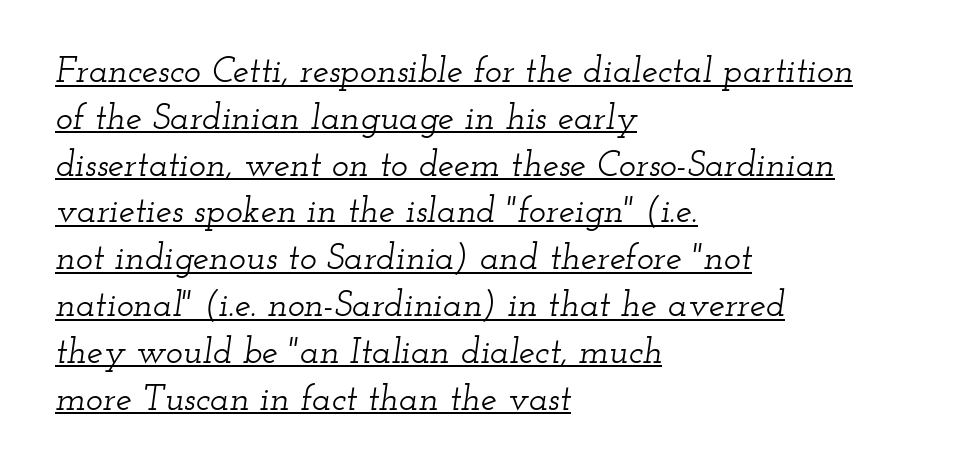
The image shows 36 px wide serif type, italic (leaning right); set left-aligned, normal line spacing (1.3x), normal letter spacing, underlined; low stroke contrast and a small x-height.
